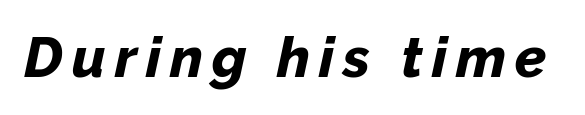
Q: Is the text bold? A: Yes.
Q: Is the text italic (slanted)? A: Yes, it leans right by about 12 degrees.
Q: Is the text underlined? A: No.
Q: Width (condensed, normal, or wide)? A: Normal.
Q: Stroke contrast? A: Low.
Q: x-height? A: Medium.
Q: Monospaced? A: No.
